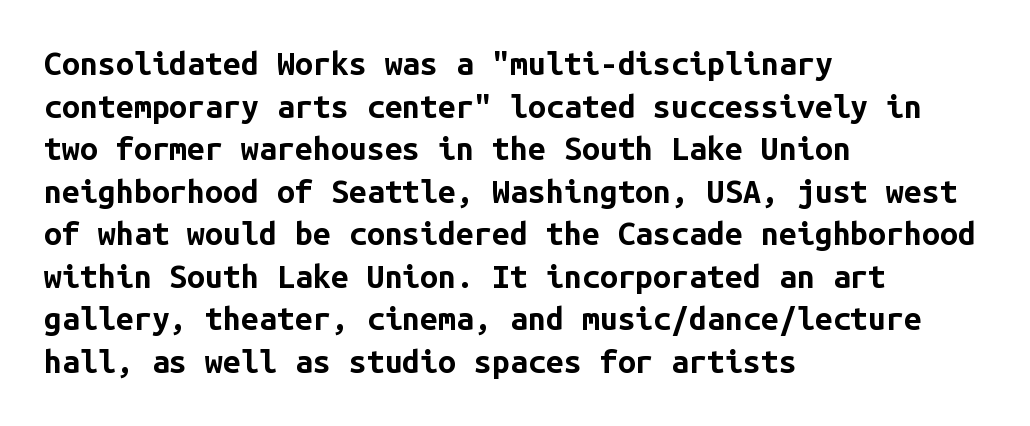
Q: Is the text bold? A: Yes.
Q: Is the text italic (slanted)? A: No, it is upright.
Q: Is the typeface a serif or a sans-serif typeface? A: Sans-serif.
Q: Is the text underlined? A: No.
Q: How is the paragraph aligned? A: Left-aligned.
Q: Is the spacing between letters normal or unusually wide? A: Normal.
Q: Is the spacing between lines tight, normal or loose? A: Normal.
Q: Width (condensed, normal, or wide)? A: Normal.
Q: Stroke contrast? A: Low.
Q: x-height? A: Medium.
Q: Monospaced? A: Yes.
